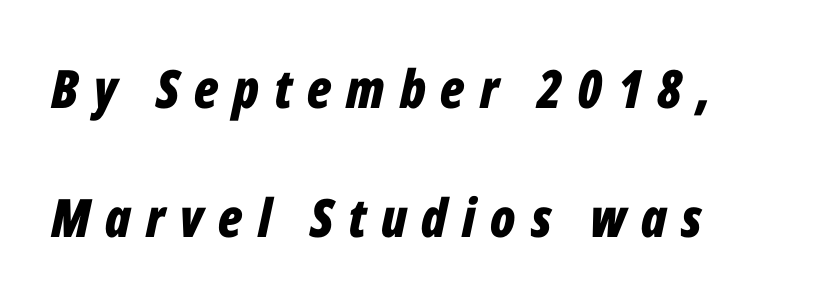
The image shows 53 px bold, condensed type, italic (leaning right); set left-aligned, loose line spacing (2.44x), unusually wide letter spacing (+0.28 em), not underlined; low stroke contrast and a medium x-height.
